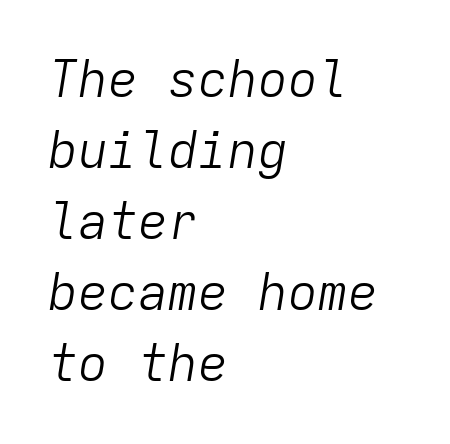
Q: Is the text bold? A: No.
Q: Is the text italic (slanted)? A: Yes, it leans right by about 9 degrees.
Q: Is the text underlined? A: No.
Q: How is the paragraph aligned? A: Left-aligned.
Q: Is the spacing between letters normal or unusually wide? A: Normal.
Q: Is the spacing between lines tight, normal or loose? A: Normal.
Q: Width (condensed, normal, or wide)? A: Normal.
Q: Stroke contrast? A: Low.
Q: x-height? A: Medium.
Q: Monospaced? A: Yes.
